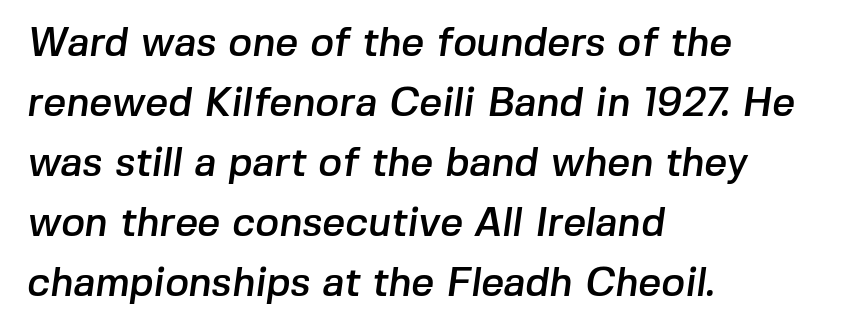
The image shows 40 px sans-serif type; set left-aligned, normal line spacing (1.5x), normal letter spacing, not underlined; low stroke contrast and a medium x-height.
